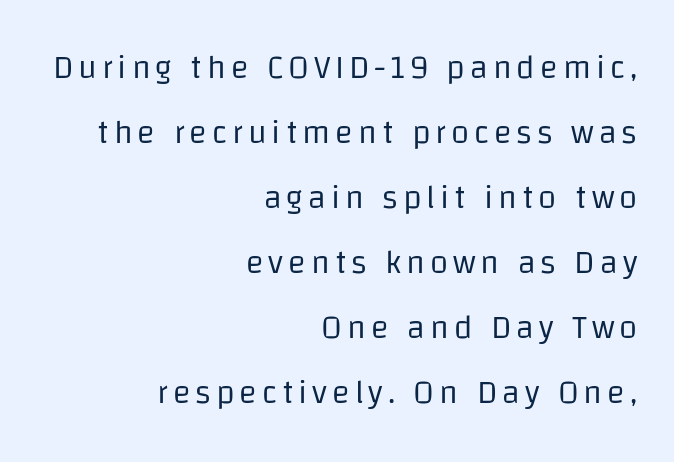
Q: Is the text bold? A: No.
Q: Is the text italic (slanted)? A: No, it is upright.
Q: Is the typeface a serif or a sans-serif typeface? A: Sans-serif.
Q: Is the text underlined? A: No.
Q: How is the paragraph aligned? A: Right-aligned.
Q: Is the spacing between lines tight, normal or loose? A: Loose.
Q: Width (condensed, normal, or wide)? A: Normal.
Q: Stroke contrast? A: Low.
Q: x-height? A: Large.
Q: Monospaced? A: No.
